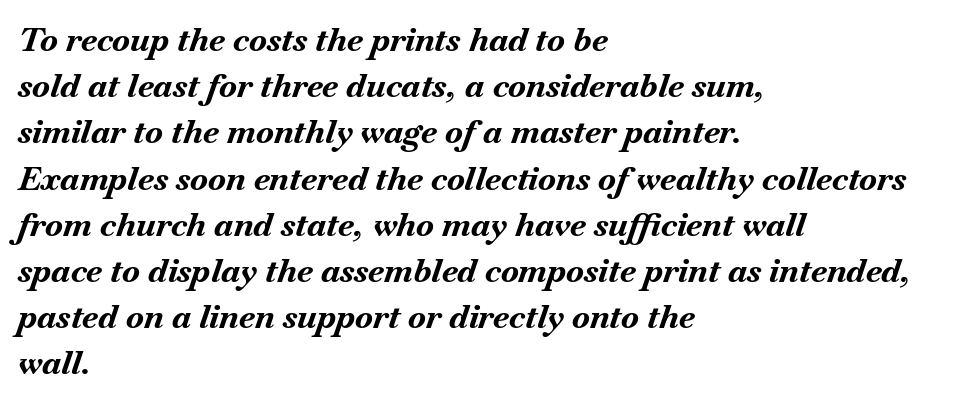
Q: Is the text bold? A: Yes.
Q: Is the text italic (slanted)? A: Yes, it leans right by about 18 degrees.
Q: Is the text underlined? A: No.
Q: How is the paragraph aligned? A: Left-aligned.
Q: Is the spacing between letters normal or unusually wide? A: Normal.
Q: Is the spacing between lines tight, normal or loose? A: Normal.
Q: Width (condensed, normal, or wide)? A: Normal.
Q: Stroke contrast? A: Medium.
Q: x-height? A: Small.
Q: Monospaced? A: No.
